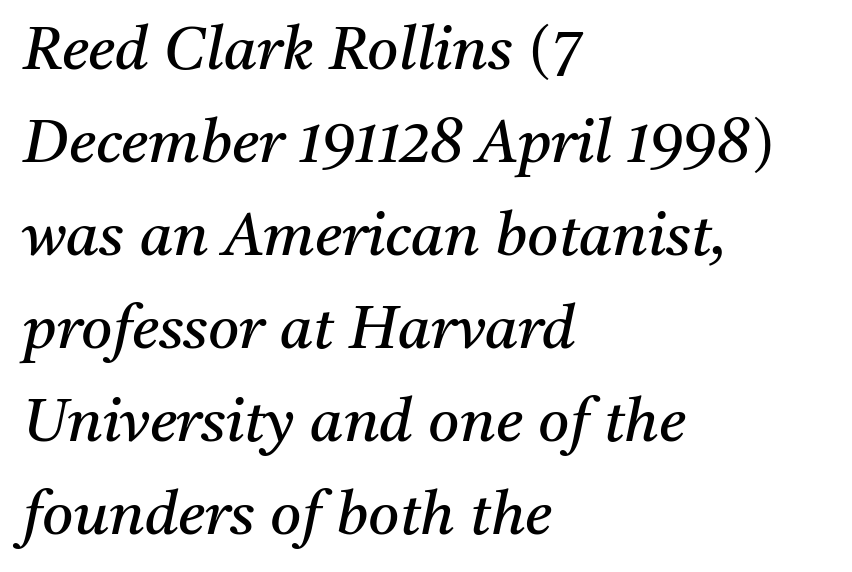
{"serif": "yes", "italic": "yes", "lean": "right", "slant_degrees": 11, "bold": "no", "weight": "regular", "width": "normal", "stroke_contrast": "medium", "x_height": "medium", "monospaced": "no", "underline": "no", "align": "left", "line_spacing": "normal", "line_spacing_ratio": 1.55, "letter_spacing": "normal", "letter_spacing_em": 0.0, "glyph_px": 60}
